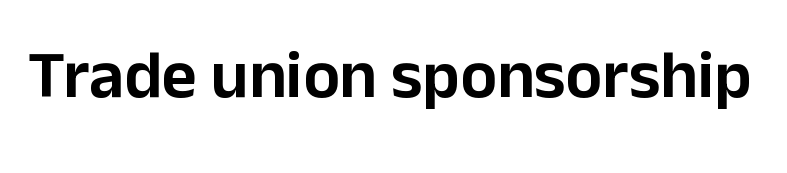
The image shows 68 px sans-serif type, upright; set normal letter spacing, not underlined; low stroke contrast and a medium x-height.
